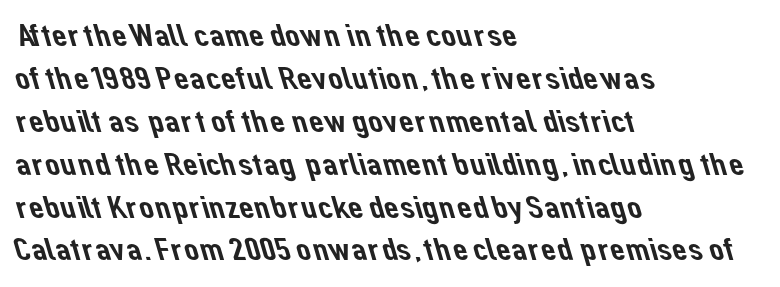
The image shows 33 px sans-serif type; set left-aligned, normal line spacing (1.3x), normal letter spacing, not underlined; low stroke contrast and a medium x-height.
